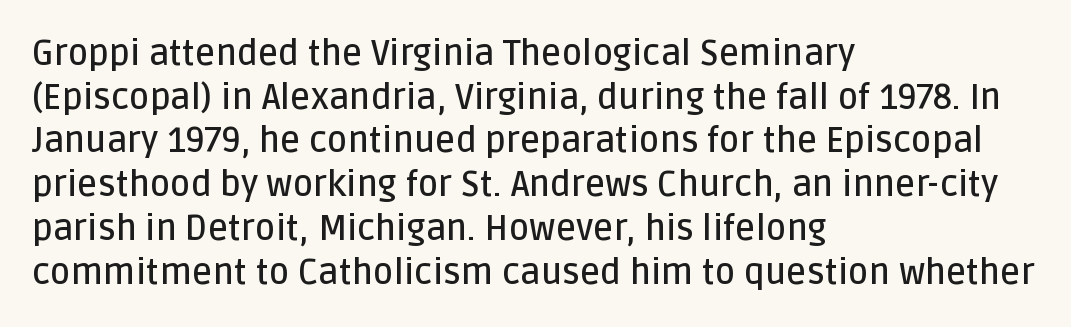
There is no visible air inserted between adjacent glyphs. The typesetting leans somewhat heavy: a semibold. The rendering anchors every line to the left-hand side. Decoration check: the copy has no underline. Nope, no serifs anywhere on these letters.
